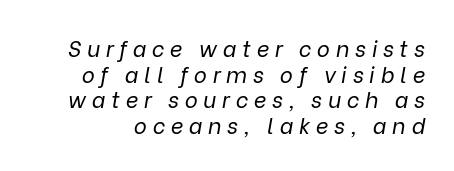
Inter-character spacing is expanded well beyond the font's built-in metrics. Each row of text sits above clean, open space. The passage shown is not bold in any degree. Emphasis-style slanted type is in use.
